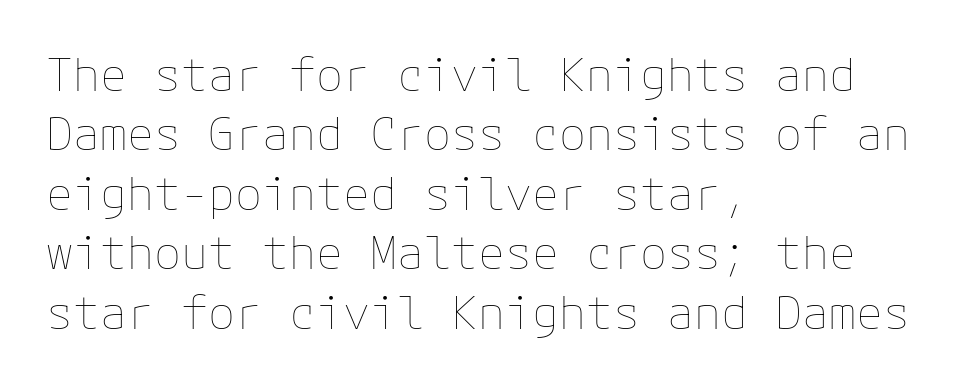
Q: Is the text bold? A: No.
Q: Is the text italic (slanted)? A: No, it is upright.
Q: Is the text underlined? A: No.
Q: How is the paragraph aligned? A: Left-aligned.
Q: Is the spacing between letters normal or unusually wide? A: Normal.
Q: Is the spacing between lines tight, normal or loose? A: Normal.
Q: Width (condensed, normal, or wide)? A: Normal.
Q: Stroke contrast? A: Low.
Q: x-height? A: Medium.
